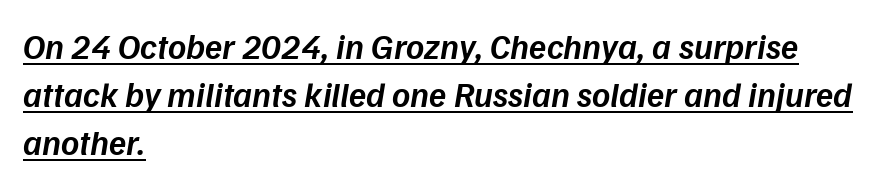
Q: Is the text bold? A: Semi-bold.
Q: Is the text italic (slanted)? A: Yes, it leans right by about 9 degrees.
Q: Is the text underlined? A: Yes.
Q: How is the paragraph aligned? A: Left-aligned.
Q: Is the spacing between letters normal or unusually wide? A: Normal.
Q: Is the spacing between lines tight, normal or loose? A: Normal.
Q: Width (condensed, normal, or wide)? A: Normal.
Q: Stroke contrast? A: Low.
Q: x-height? A: Medium.
Q: Monospaced? A: No.
